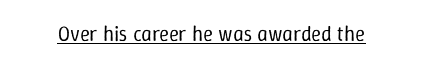
Q: Is the text bold? A: No.
Q: Is the text italic (slanted)? A: No, it is upright.
Q: Is the text underlined? A: Yes.
Q: Is the spacing between letters normal or unusually wide? A: Normal.
